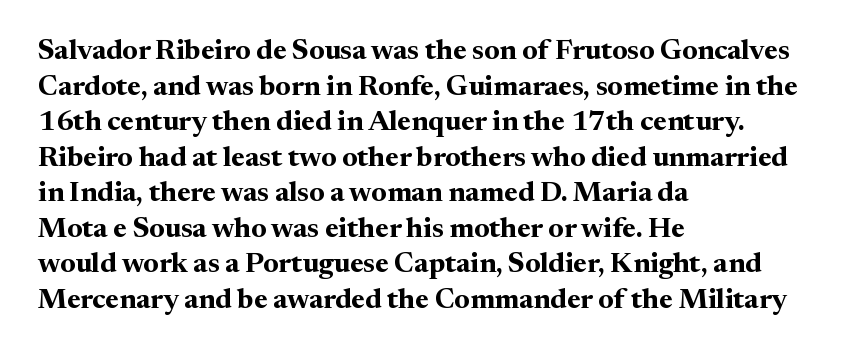
{"serif": "yes", "italic": "no", "bold": "yes", "weight": "bold", "width": "normal", "stroke_contrast": "medium", "x_height": "medium", "monospaced": "no", "underline": "no", "align": "left", "line_spacing": "normal", "line_spacing_ratio": 1.27, "letter_spacing": "normal", "letter_spacing_em": 0.0, "glyph_px": 28}
